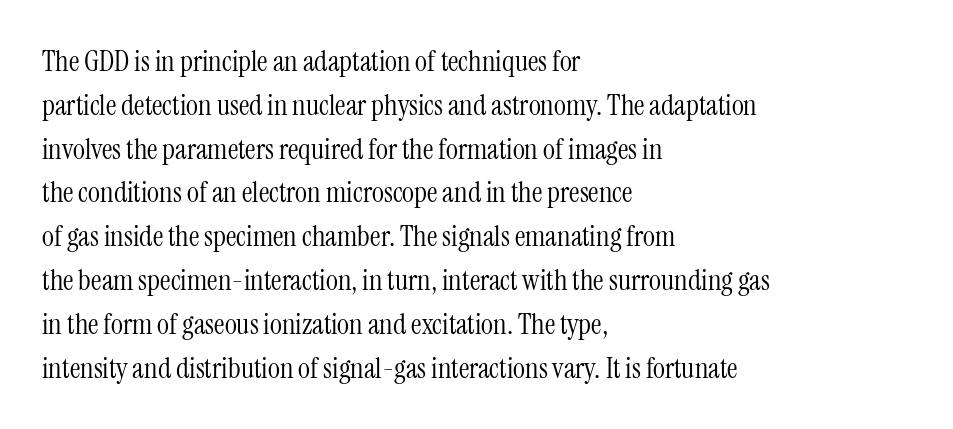
Q: Is the text bold? A: No.
Q: Is the text italic (slanted)? A: No, it is upright.
Q: Is the typeface a serif or a sans-serif typeface? A: Serif.
Q: Is the text underlined? A: No.
Q: How is the paragraph aligned? A: Left-aligned.
Q: Is the spacing between letters normal or unusually wide? A: Normal.
Q: Is the spacing between lines tight, normal or loose? A: Normal.
Q: Width (condensed, normal, or wide)? A: Condensed.
Q: Stroke contrast? A: Medium.
Q: x-height? A: Medium.
Q: Monospaced? A: No.
